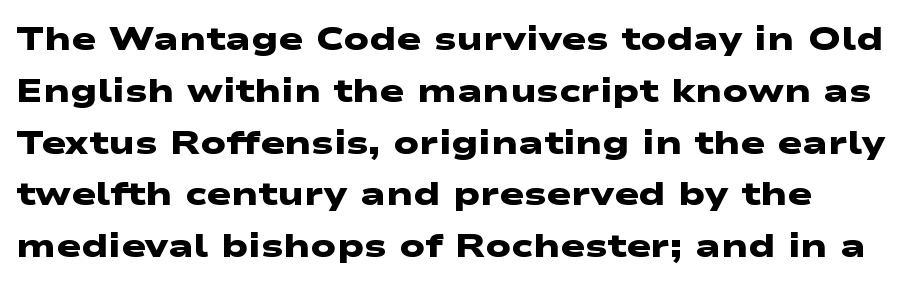
The image shows 33 px heavy, wide sans-serif type; set left-aligned, normal line spacing (1.57x), normal letter spacing, not underlined; low stroke contrast and a medium x-height.
